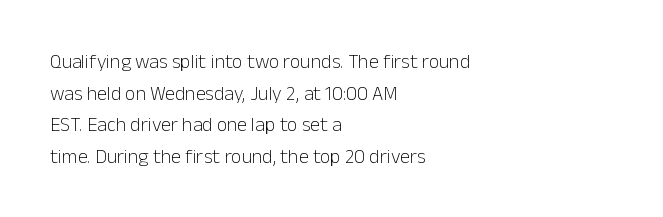
The image shows 20 px text type, upright; set left-aligned, normal line spacing (1.58x), normal letter spacing, not underlined.
